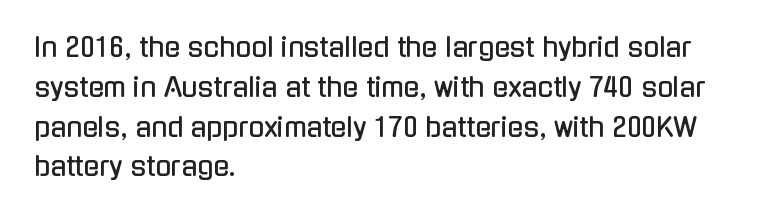
The image shows 26 px text type, upright; set left-aligned, normal line spacing (1.53x), normal letter spacing, not underlined.
